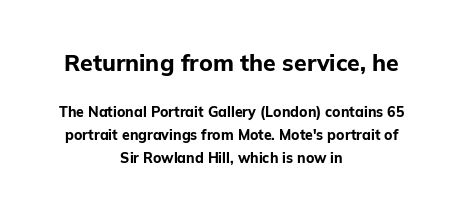
Characters remain perfectly vertical along every line. Note: larger setting up top, smaller setting below. The glyphs are unaccompanied by any horizontal stroke below them. The setting favours the middle, as headings and verse often do.
